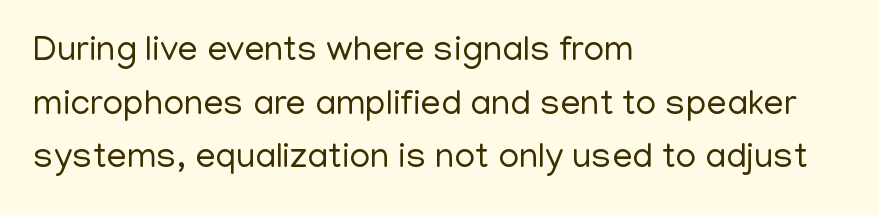
Q: Is the text bold? A: No.
Q: Is the text italic (slanted)? A: No, it is upright.
Q: Is the typeface a serif or a sans-serif typeface? A: Sans-serif.
Q: Is the text underlined? A: No.
Q: How is the paragraph aligned? A: Left-aligned.
Q: Is the spacing between letters normal or unusually wide? A: Normal.
Q: Is the spacing between lines tight, normal or loose? A: Normal.
Q: Width (condensed, normal, or wide)? A: Normal.
Q: Stroke contrast? A: Low.
Q: x-height? A: Medium.
Q: Monospaced? A: No.
